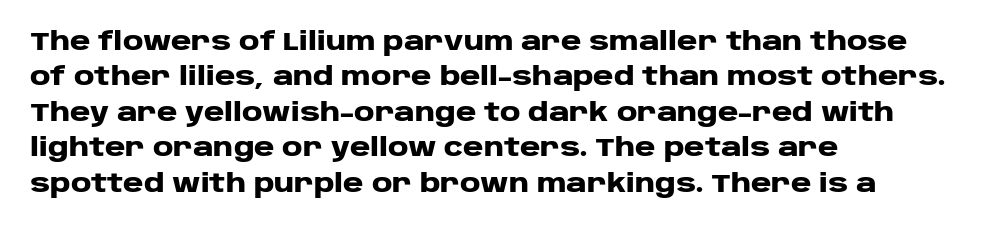
Q: Is the text bold? A: Yes.
Q: Is the text italic (slanted)? A: No, it is upright.
Q: Is the text underlined? A: No.
Q: How is the paragraph aligned? A: Left-aligned.
Q: Is the spacing between letters normal or unusually wide? A: Normal.
Q: Is the spacing between lines tight, normal or loose? A: Normal.
